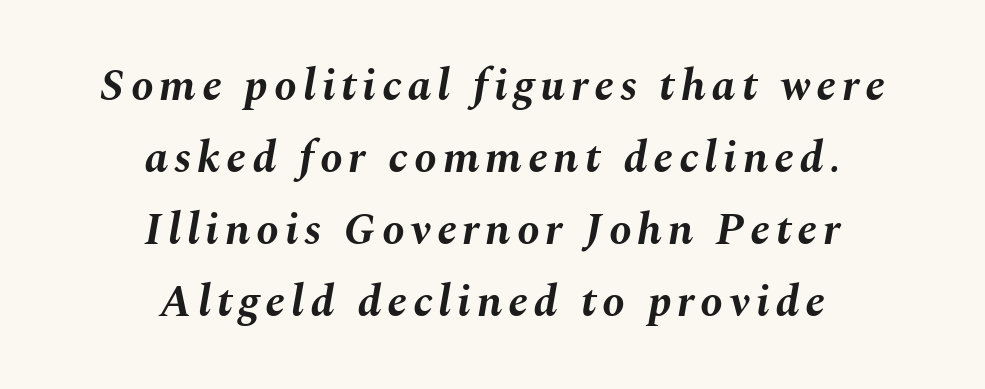
The image shows 45 px bold type, italic (leaning right); set centered, normal line spacing (1.6x), not underlined; medium stroke contrast and a medium x-height.
